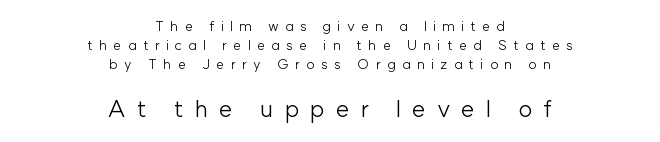
These glyphs show unthickened strokes, regular width or finer. Summary of vertical rhythm: regular, with standard interline spacing. Is the block centered? Yes — each line is placed symmetrically about the middle. Notice how the stems are strictly vertical — no italics here. Substantial extra tracking has been applied to these lines.
